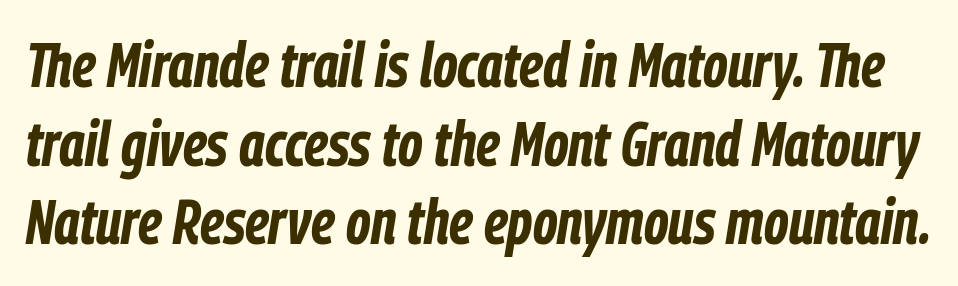
{"italic": "yes", "lean": "right", "slant_degrees": 9, "bold": "yes", "weight": "bold", "width": "condensed", "stroke_contrast": "low", "x_height": "medium", "monospaced": "no", "underline": "no", "line_spacing": "normal", "line_spacing_ratio": 1.25, "letter_spacing": "normal", "letter_spacing_em": 0.0, "glyph_px": 63}
